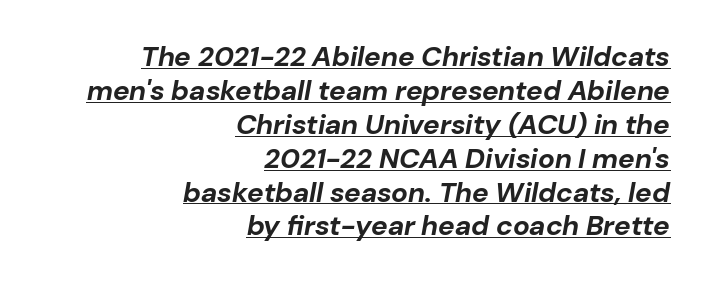
Q: Is the text bold? A: Yes.
Q: Is the text italic (slanted)? A: Yes, it leans right by about 10 degrees.
Q: Is the text underlined? A: Yes.
Q: How is the paragraph aligned? A: Right-aligned.
Q: Is the spacing between letters normal or unusually wide? A: Normal.
Q: Width (condensed, normal, or wide)? A: Normal.
Q: Stroke contrast? A: Low.
Q: x-height? A: Medium.
Q: Monospaced? A: No.
